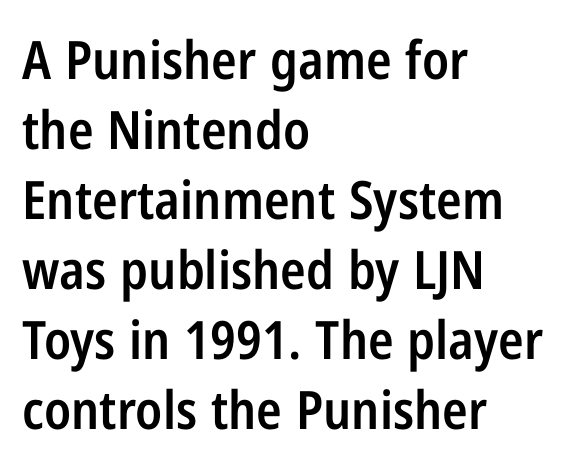
Q: Is the text bold? A: Semi-bold.
Q: Is the text italic (slanted)? A: No, it is upright.
Q: Is the typeface a serif or a sans-serif typeface? A: Sans-serif.
Q: Is the text underlined? A: No.
Q: How is the paragraph aligned? A: Left-aligned.
Q: Is the spacing between letters normal or unusually wide? A: Normal.
Q: Is the spacing between lines tight, normal or loose? A: Normal.
Q: Width (condensed, normal, or wide)? A: Condensed.
Q: Stroke contrast? A: Low.
Q: x-height? A: Medium.
Q: Monospaced? A: No.
